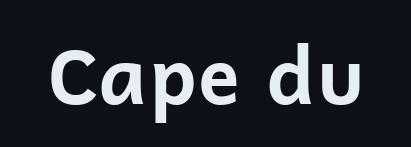
The image shows 78 px bold sans-serif type, upright; set normal letter spacing, not underlined; low stroke contrast and a medium x-height.
